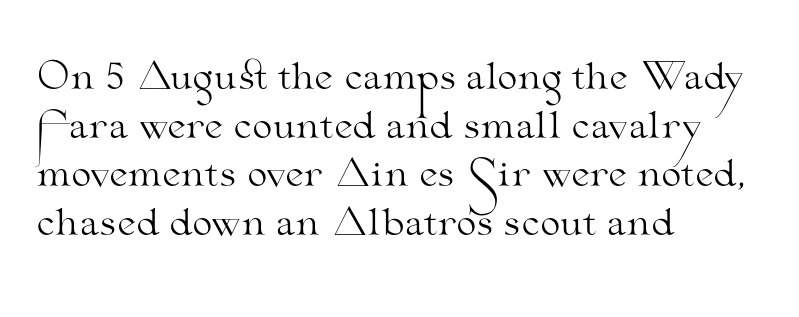
The image shows 36 px light, wide serif type, upright; set left-aligned, normal line spacing (1.35x), normal letter spacing, not underlined; medium stroke contrast and a small x-height.
